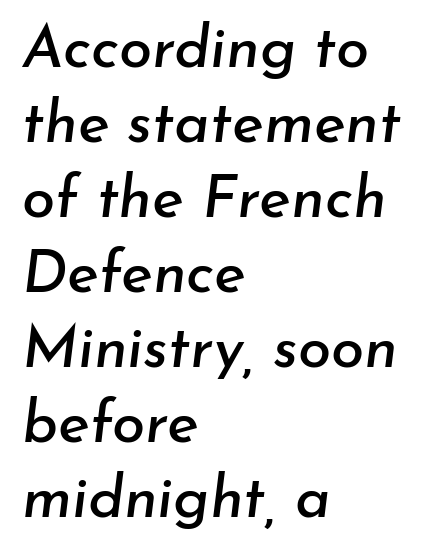
The image shows 60 px text type, italic (leaning right); set left-aligned, normal line spacing (1.25x), normal letter spacing, not underlined; low stroke contrast and a small x-height.
